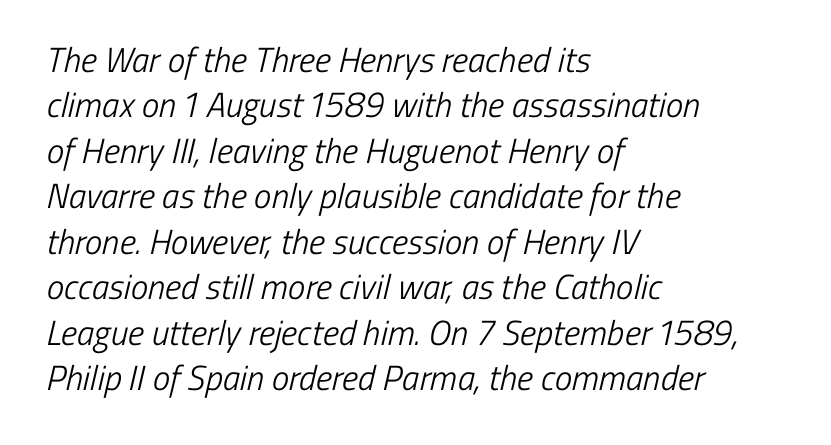
Is the stroke heavy? The answer is a plain regular-or-lighter. The area under the type is left untouched. Think of a printed novel: that variable character pitch is what you see here. Regarding serifs, this sample does without them. Notice how the passage keeps a crisp vertical edge on the left only.
